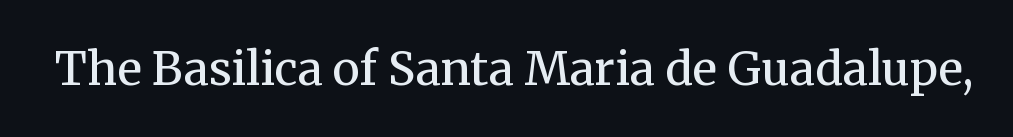
{"serif": "yes", "italic": "no", "bold": "no", "weight": "regular", "width": "normal", "stroke_contrast": "medium", "x_height": "medium", "monospaced": "no", "underline": "no", "letter_spacing": "normal", "letter_spacing_em": 0.0, "glyph_px": 46}
